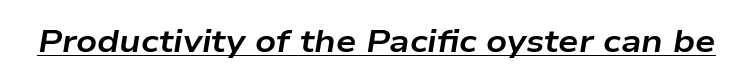
Q: Is the text bold? A: Yes.
Q: Is the text italic (slanted)? A: Yes, it leans right by about 9 degrees.
Q: Is the text underlined? A: Yes.
Q: Is the spacing between letters normal or unusually wide? A: Normal.
Q: Width (condensed, normal, or wide)? A: Wide.
Q: Stroke contrast? A: Low.
Q: x-height? A: Medium.
Q: Monospaced? A: No.
